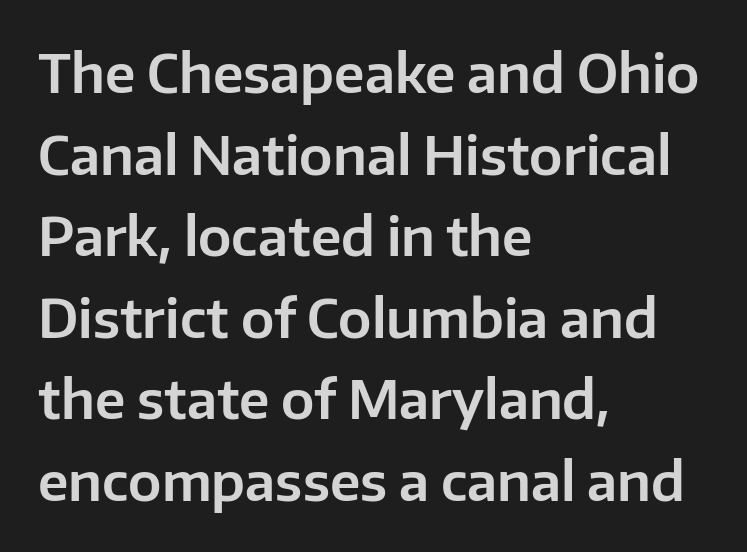
The glyphs in this specimen are sans serif. The block of text has a typical density, with ordinary space between rows. Left-aligned paragraph, ragged on the right. Bare-footed words on every line. The letters sit at their default tracking, neither squeezed nor spread.
